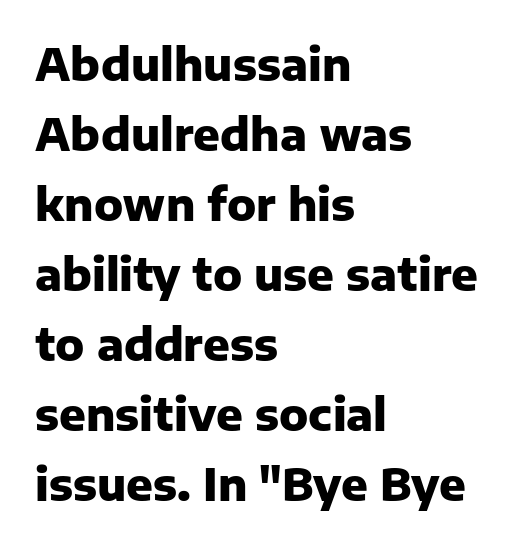
Think of a printed novel: that variable character pitch is what you see here. Each new line begins a customary step beneath the previous one. Ascenders rise straight up at ninety degrees. Is the type bold? Yes — the strokes are clearly thick and heavy. The letters carry no serifs — their stems end cleanly without finishing strokes.
